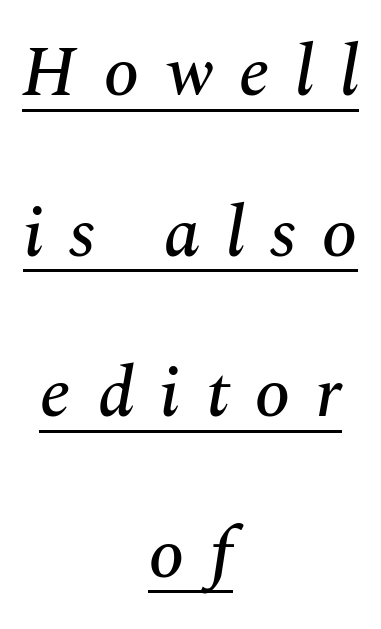
The image shows 72 px serif type, italic (leaning right); set centered, loose line spacing (2.23x), unusually wide letter spacing (+0.35 em), underlined; medium stroke contrast and a medium x-height.
